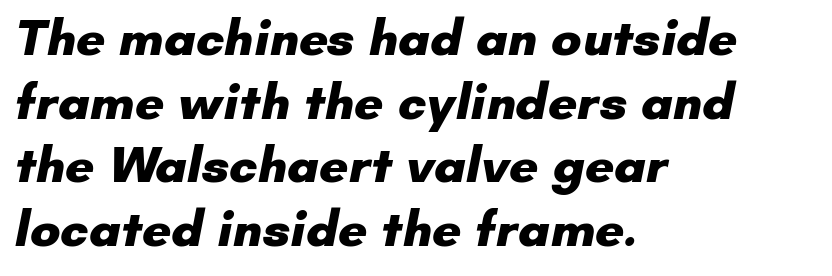
Q: Is the text bold? A: Yes.
Q: Is the typeface a serif or a sans-serif typeface? A: Sans-serif.
Q: Is the text underlined? A: No.
Q: How is the paragraph aligned? A: Left-aligned.
Q: Is the spacing between letters normal or unusually wide? A: Normal.
Q: Is the spacing between lines tight, normal or loose? A: Normal.
Q: Width (condensed, normal, or wide)? A: Normal.
Q: Stroke contrast? A: Low.
Q: x-height? A: Small.
Q: Monospaced? A: No.
